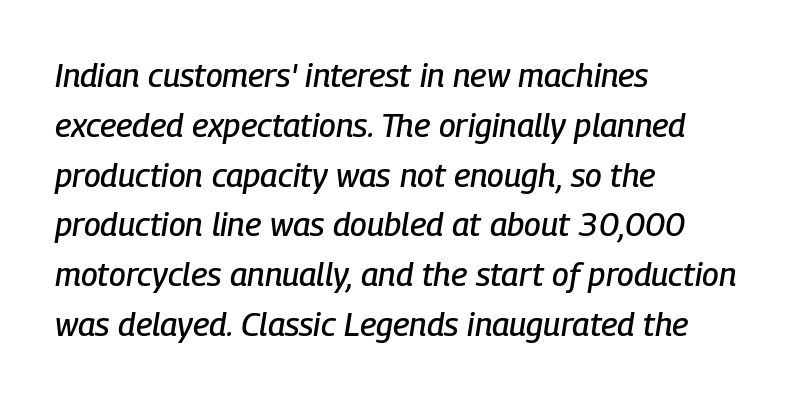
The image shows 33 px condensed type, italic (leaning right); set left-aligned, normal line spacing (1.51x), normal letter spacing, not underlined; low stroke contrast and a medium x-height.
